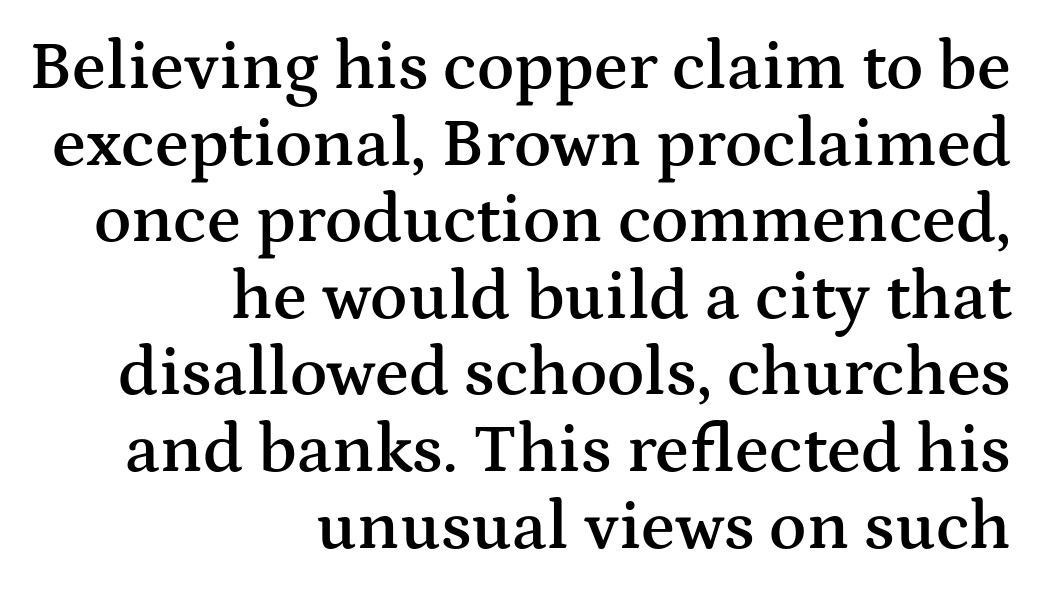
{"serif": "yes", "italic": "no", "bold": "semi", "weight": "semibold", "width": "wide", "stroke_contrast": "medium", "x_height": "medium", "monospaced": "no", "underline": "no", "align": "right", "line_spacing": "tight", "line_spacing_ratio": 1.11, "letter_spacing": "normal", "letter_spacing_em": 0.0, "glyph_px": 69}
